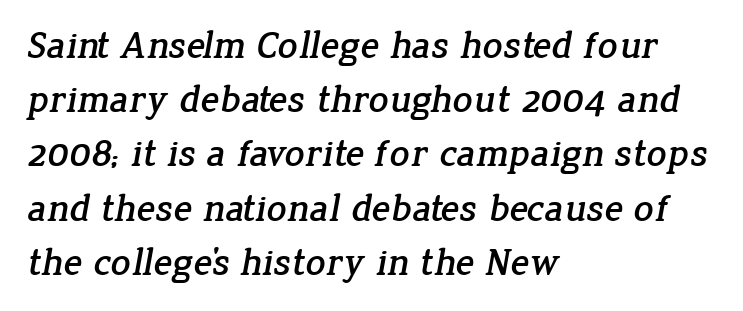
{"serif": "yes", "width": "normal", "stroke_contrast": "low", "x_height": "medium", "monospaced": "no", "underline": "no", "align": "left", "line_spacing": "normal", "line_spacing_ratio": 1.39, "letter_spacing": "normal", "letter_spacing_em": 0.0, "glyph_px": 39}
